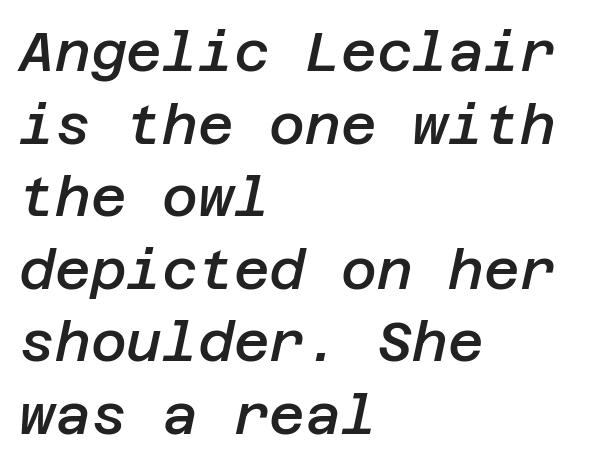
Horizontal alignment here is leftward, the default for most running prose. Students, observe: this is what conventionally led text looks like. Clear beneath every line of the passage. Quick note: italic. Weight check: semibold — heavier than regular, not quite bold.
